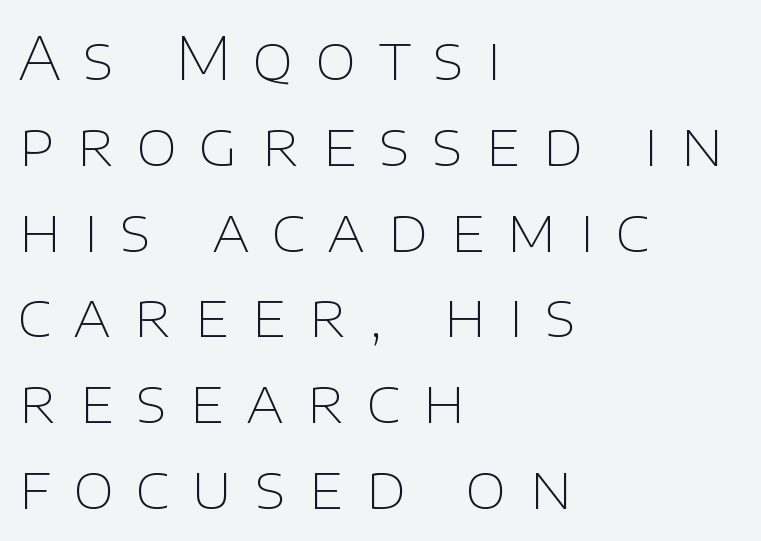
The image shows 60 px thin sans-serif type, upright; set left-aligned, normal line spacing (1.43x), unusually wide letter spacing (+0.37 em), not underlined; low stroke contrast and a large x-height.
